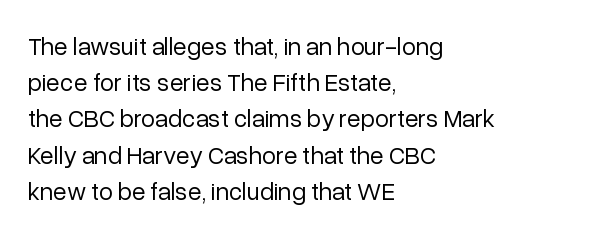
The image shows 25 px text type, upright; set left-aligned, normal line spacing (1.45x), normal letter spacing, not underlined.
